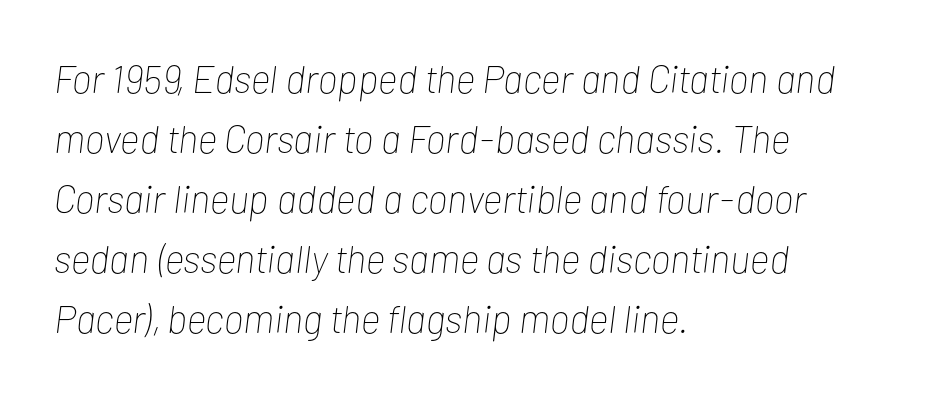
The image shows 39 px thin, condensed type, italic (leaning right); set left-aligned, normal line spacing (1.54x), normal letter spacing, not underlined; low stroke contrast and a medium x-height.
